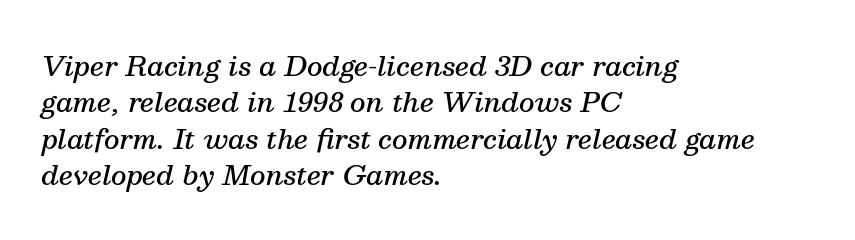
The image shows 27 px text type, italic (leaning right); set left-aligned, normal line spacing (1.35x), normal letter spacing, not underlined.
